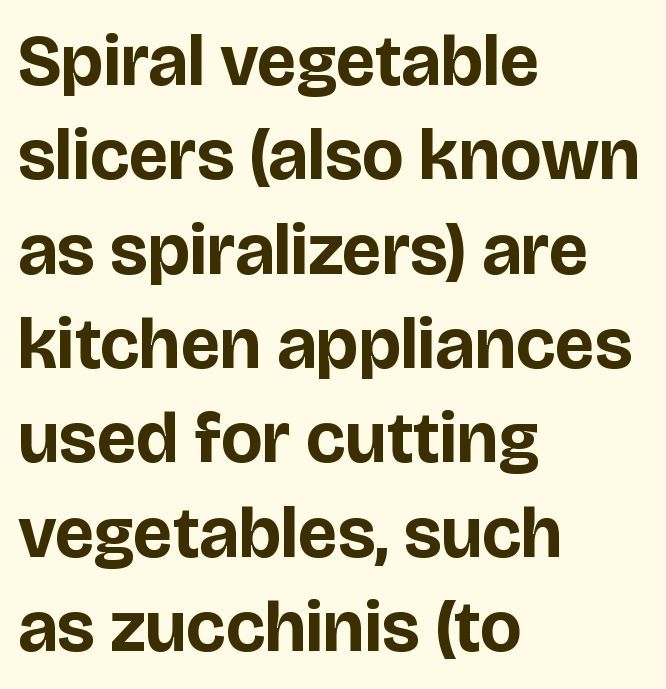
To sum up the face: it is a sans, with no serifs. If you drew a line through each stem, it would be perfectly vertical. Unmarked baselines from the first word to the last. You'd pick this weight for a headline — it's a proper bold. Teacher's note: observe the even left margin — that is flush-left alignment. Think of a printed novel: that variable character pitch is what you see here.
